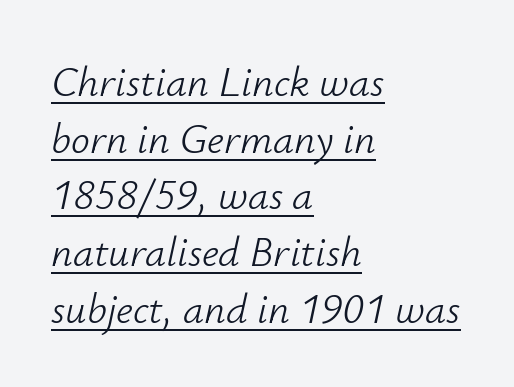
Q: Is the text bold? A: No.
Q: Is the text italic (slanted)? A: Yes, it leans right by about 12 degrees.
Q: Is the text underlined? A: Yes.
Q: How is the paragraph aligned? A: Left-aligned.
Q: Is the spacing between letters normal or unusually wide? A: Normal.
Q: Is the spacing between lines tight, normal or loose? A: Normal.
Q: Width (condensed, normal, or wide)? A: Normal.
Q: Stroke contrast? A: Low.
Q: x-height? A: Small.
Q: Monospaced? A: No.
